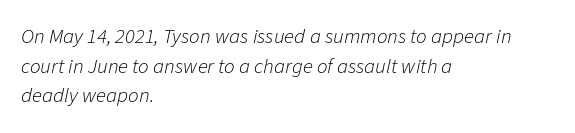
Q: Is the text bold? A: No.
Q: Is the text italic (slanted)? A: Yes, it leans right by about 11 degrees.
Q: Is the text underlined? A: No.
Q: How is the paragraph aligned? A: Left-aligned.
Q: Is the spacing between letters normal or unusually wide? A: Normal.
Q: Is the spacing between lines tight, normal or loose? A: Normal.
